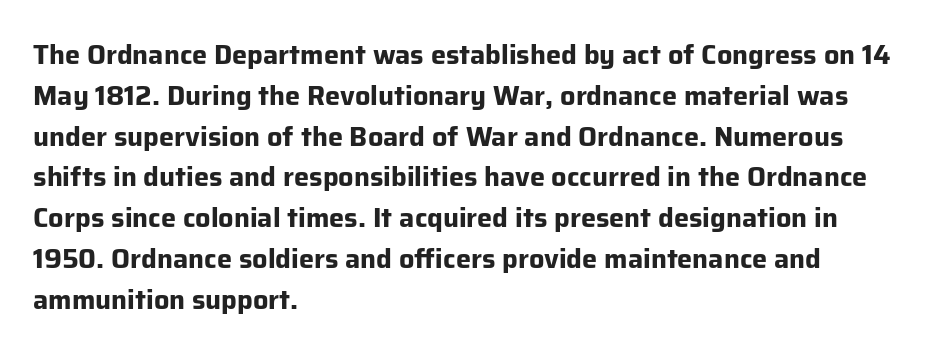
This is the regular roman posture of the typeface. Regarding leading, the lines here are spaced in the standard way. Heft: maximum for text — a bold. The specimen omits any rule beneath the text block's lines.
